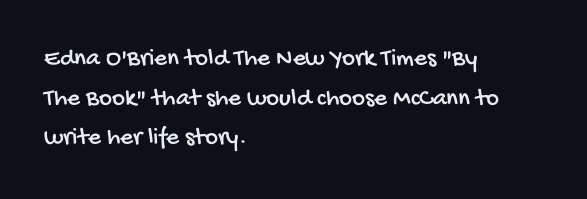
{"underline": "no", "align": "left", "line_spacing": "normal", "line_spacing_ratio": 1.59, "letter_spacing": "normal", "letter_spacing_em": 0.0, "glyph_px": 25}
